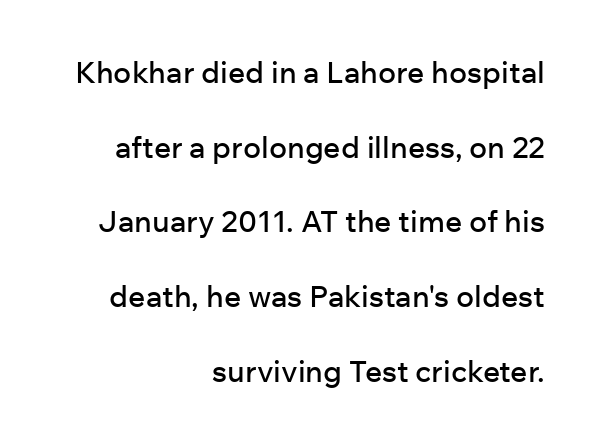
{"serif": "no", "italic": "no", "width": "normal", "stroke_contrast": "low", "x_height": "medium", "monospaced": "no", "underline": "no", "align": "right", "line_spacing": "loose", "line_spacing_ratio": 2.49, "letter_spacing": "normal", "letter_spacing_em": 0.0, "glyph_px": 30}
